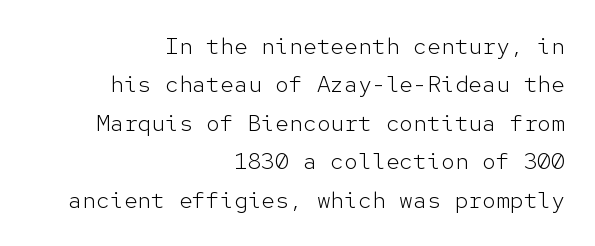
The image shows 23 px text type, upright; set right-aligned, normal line spacing (1.67x), normal letter spacing, not underlined.
